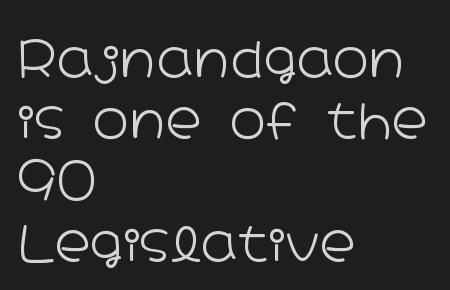
The image shows 49 px light, wide sans-serif type, upright; set left-aligned, normal line spacing (1.25x), normal letter spacing, not underlined; low stroke contrast and a medium x-height.
